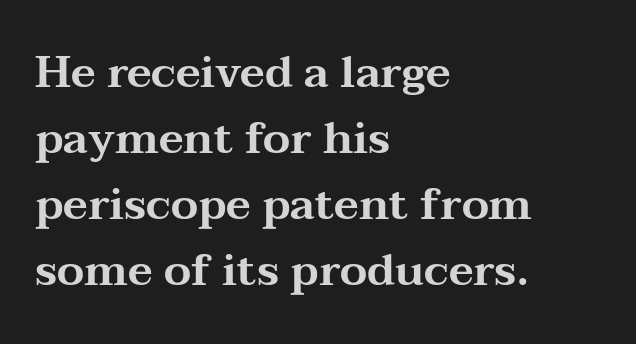
Q: Is the text italic (slanted)? A: No, it is upright.
Q: Is the typeface a serif or a sans-serif typeface? A: Serif.
Q: Is the text underlined? A: No.
Q: How is the paragraph aligned? A: Left-aligned.
Q: Is the spacing between letters normal or unusually wide? A: Normal.
Q: Is the spacing between lines tight, normal or loose? A: Normal.
Q: Width (condensed, normal, or wide)? A: Wide.
Q: Stroke contrast? A: Medium.
Q: x-height? A: Medium.
Q: Monospaced? A: No.
